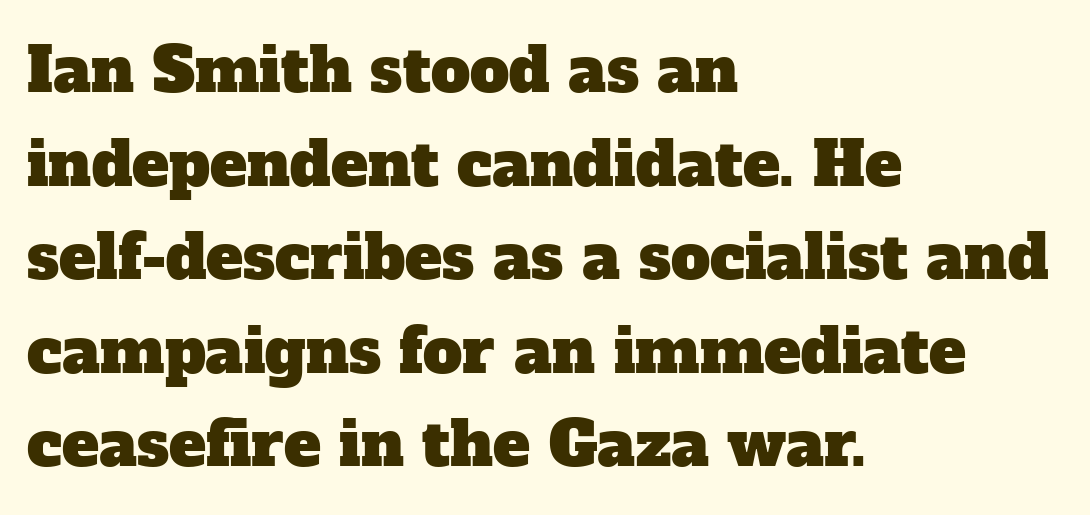
Q: Is the typeface a serif or a sans-serif typeface? A: Serif.
Q: Is the text underlined? A: No.
Q: How is the paragraph aligned? A: Left-aligned.
Q: Is the spacing between letters normal or unusually wide? A: Normal.
Q: Is the spacing between lines tight, normal or loose? A: Normal.
Q: Width (condensed, normal, or wide)? A: Normal.
Q: Stroke contrast? A: Low.
Q: x-height? A: Medium.
Q: Monospaced? A: No.
